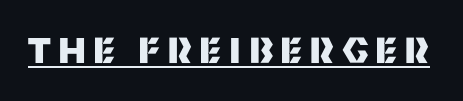
Q: Is the text bold? A: Yes.
Q: Is the text italic (slanted)? A: No, it is upright.
Q: Is the typeface a serif or a sans-serif typeface? A: Sans-serif.
Q: Is the text underlined? A: Yes.
Q: Is the spacing between letters normal or unusually wide? A: Unusually wide.
Q: Width (condensed, normal, or wide)? A: Normal.
Q: Stroke contrast? A: Medium.
Q: x-height? A: Large.
Q: Monospaced? A: No.
